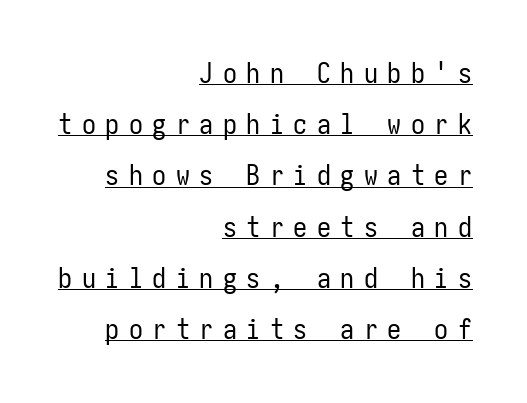
{"serif": "no", "italic": "no", "bold": "no", "weight": "regular", "width": "condensed", "stroke_contrast": "low", "x_height": "medium", "underline": "yes", "align": "right", "line_spacing_ratio": 1.83, "letter_spacing": "wide", "letter_spacing_em": 0.34, "glyph_px": 28}
